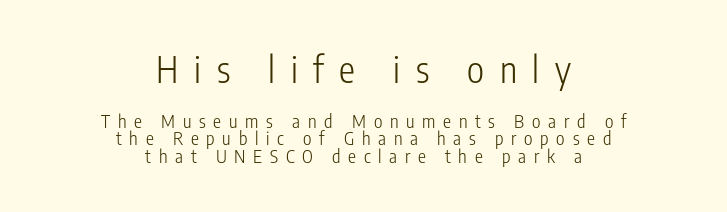
Closely set lines give the paragraph a compact silhouette. Does extra space separate the letters? Yes, quite a lot of it. Casual observation: everything's sitting right in the middle. Italic? Not at all — the glyphs are vertical. This layout puts the oversized block above and the modest block below. Varying glyph widths throughout — classic text-font behaviour.
